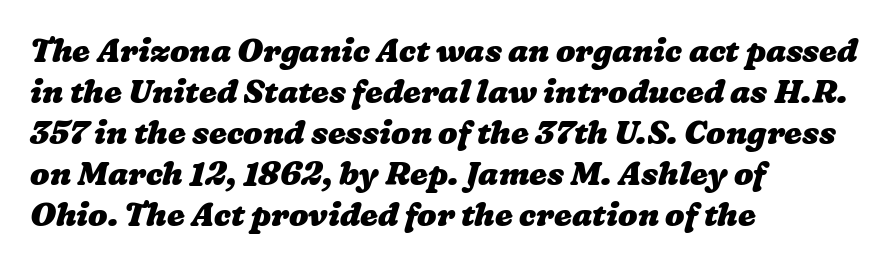
{"bold": "yes", "weight": "heavy", "width": "wide", "stroke_contrast": "low", "x_height": "medium", "monospaced": "no", "underline": "no", "align": "left", "line_spacing": "normal", "line_spacing_ratio": 1.28, "letter_spacing": "normal", "letter_spacing_em": 0.0, "glyph_px": 32}
